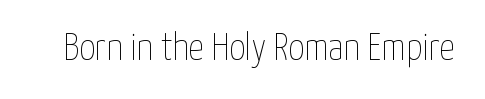
The image shows 39 px thin, condensed type, upright; set normal letter spacing, not underlined; low stroke contrast and a medium x-height.
